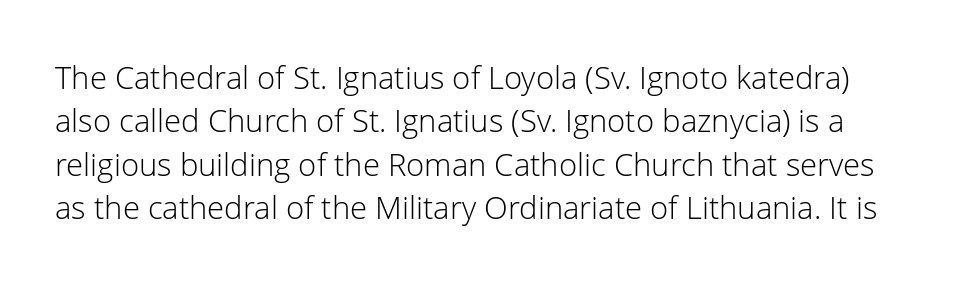
{"serif": "no", "italic": "no", "bold": "no", "weight": "light", "width": "normal", "stroke_contrast": "low", "x_height": "medium", "monospaced": "no", "underline": "no", "line_spacing": "normal", "line_spacing_ratio": 1.4, "letter_spacing": "normal", "letter_spacing_em": 0.0, "glyph_px": 31}
